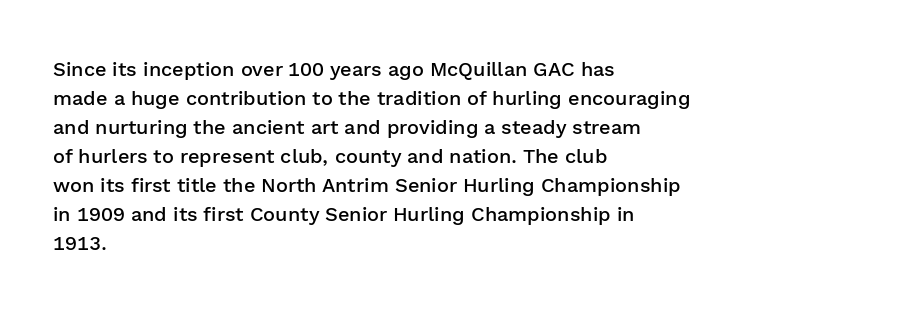
{"italic": "no", "bold": "semi", "underline": "no", "align": "left", "line_spacing": "normal", "line_spacing_ratio": 1.45, "letter_spacing": "normal", "letter_spacing_em": 0.0, "glyph_px": 20}
